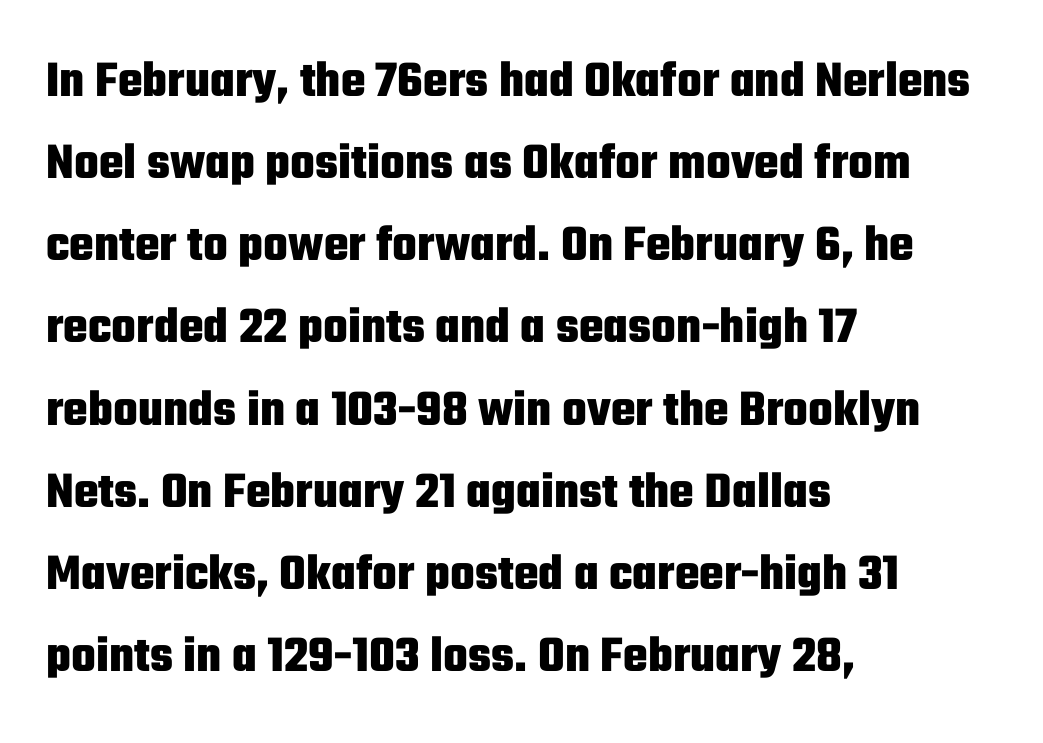
The image shows 52 px heavy, condensed sans-serif type, upright; set left-aligned, normal line spacing (1.58x), normal letter spacing, not underlined; low stroke contrast and a medium x-height.
